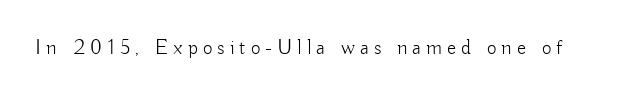
The image shows 21 px text type, upright; set unusually wide letter spacing (+0.24 em), not underlined.
